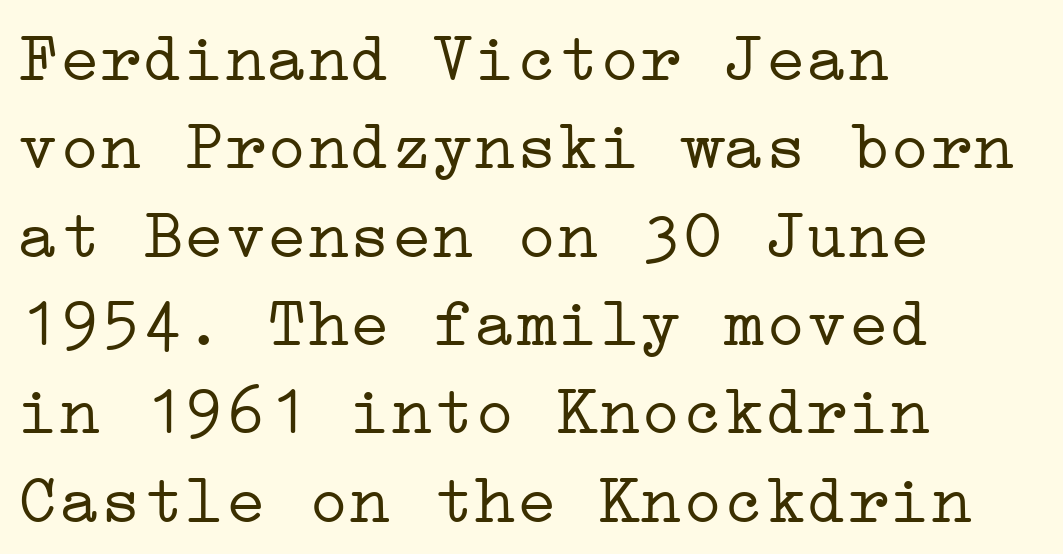
The image shows 69 px light, wide serif type, upright; set left-aligned, normal line spacing (1.28x), normal letter spacing, not underlined; low stroke contrast and a medium x-height.
